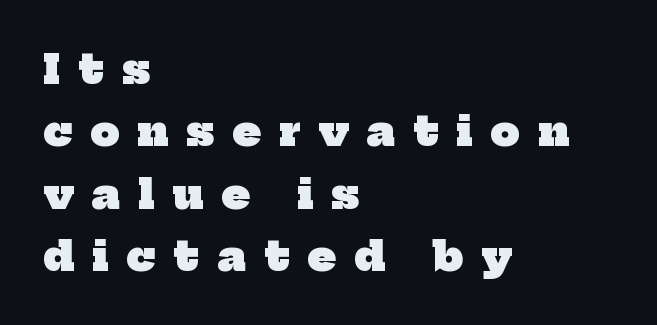
Q: Is the text bold? A: Yes.
Q: Is the typeface a serif or a sans-serif typeface? A: Serif.
Q: Is the text underlined? A: No.
Q: How is the paragraph aligned? A: Left-aligned.
Q: Is the spacing between letters normal or unusually wide? A: Unusually wide.
Q: Is the spacing between lines tight, normal or loose? A: Normal.
Q: Width (condensed, normal, or wide)? A: Normal.
Q: Stroke contrast? A: Low.
Q: x-height? A: Medium.
Q: Monospaced? A: No.
